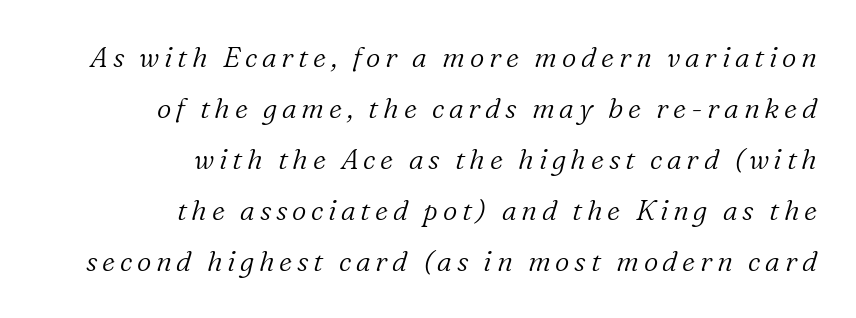
The image shows 28 px light serif type, italic (leaning right); set right-aligned, line spacing 1.82x, not underlined; low stroke contrast and a medium x-height.
